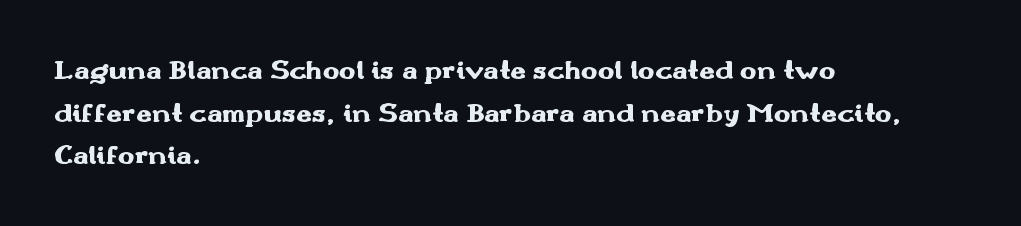
The image shows 28 px heavy, wide sans-serif type, upright; set left-aligned, normal line spacing (1.52x), normal letter spacing, not underlined; medium stroke contrast and a small x-height.
